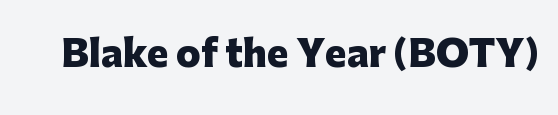
The image shows 36 px heavy sans-serif type, upright; set normal letter spacing, not underlined; low stroke contrast and a medium x-height.
